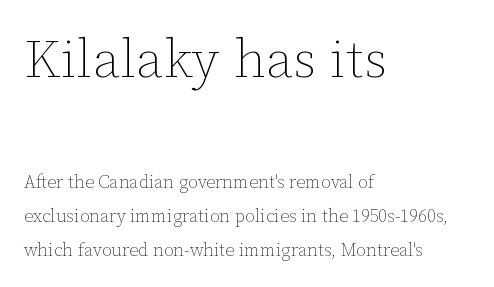
The image shows 54 px thin type, upright; set left-aligned, loose line spacing (1.9x), normal letter spacing, not underlined; the first (top) block is 3.0x larger; low stroke contrast and a medium x-height.
